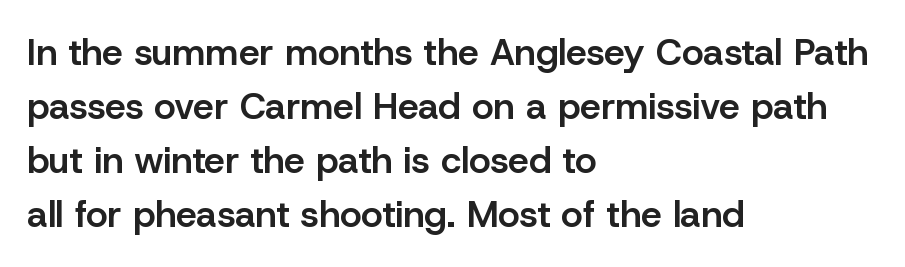
Q: Is the text bold? A: Semi-bold.
Q: Is the text italic (slanted)? A: No, it is upright.
Q: Is the typeface a serif or a sans-serif typeface? A: Sans-serif.
Q: Is the text underlined? A: No.
Q: How is the paragraph aligned? A: Left-aligned.
Q: Is the spacing between letters normal or unusually wide? A: Normal.
Q: Is the spacing between lines tight, normal or loose? A: Normal.
Q: Width (condensed, normal, or wide)? A: Normal.
Q: Stroke contrast? A: Low.
Q: x-height? A: Medium.
Q: Monospaced? A: No.
